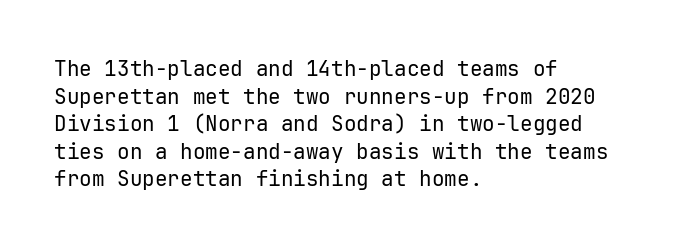
Teacher's note: observe the even left margin — that is flush-left alignment. The line texture is even and compact thanks to regular tracking. The lettering stays uniformly vertical, giving the passage a roman look. The baseline area is clear.
